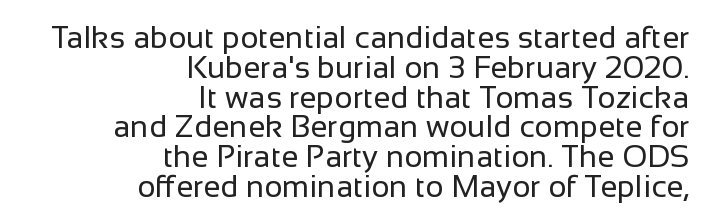
It's the straight-up-and-down kind of type. Stroke mass is kept to a normal reading level or below. To sum up the face: it is a sans, with no serifs. Honestly, the rows look squashed on top of each other.
